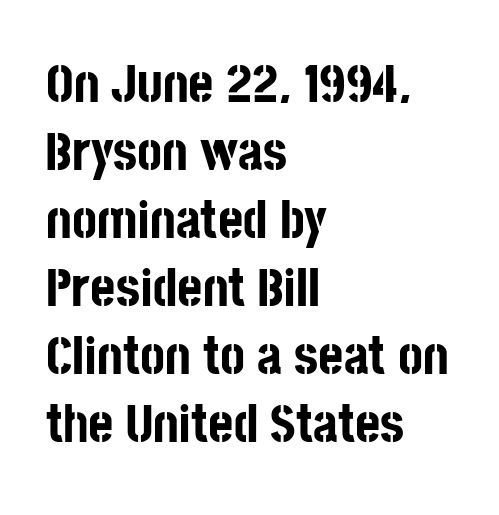
{"serif": "no", "italic": "no", "bold": "yes", "weight": "bold", "width": "condensed", "stroke_contrast": "low", "x_height": "large", "monospaced": "no", "underline": "no", "align": "left", "line_spacing": "normal", "line_spacing_ratio": 1.26, "letter_spacing": "normal", "letter_spacing_em": 0.0, "glyph_px": 54}
